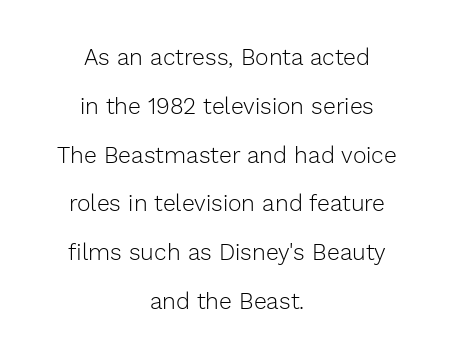
Q: Is the text bold? A: No.
Q: Is the text italic (slanted)? A: No, it is upright.
Q: Is the text underlined? A: No.
Q: How is the paragraph aligned? A: Centered.
Q: Is the spacing between letters normal or unusually wide? A: Normal.
Q: Is the spacing between lines tight, normal or loose? A: Loose.
